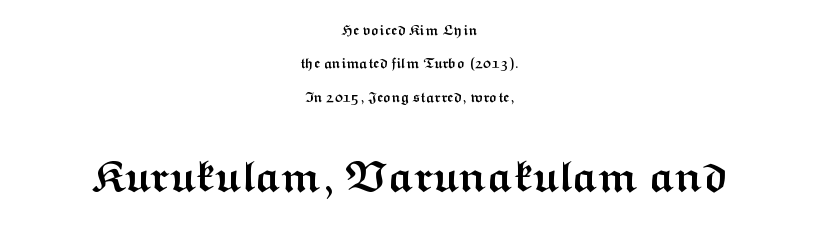
{"serif": "no", "italic": "no", "bold": "yes", "weight": "semibold", "width": "wide", "stroke_contrast": "medium", "x_height": "medium", "monospaced": "no", "underline": "no", "align": "center", "line_spacing": "loose", "line_spacing_ratio": 2.39, "letter_spacing": "normal", "letter_spacing_em": 0.0, "larger_block": "second", "size_ratio": 3.07, "glyph_px": 43}
